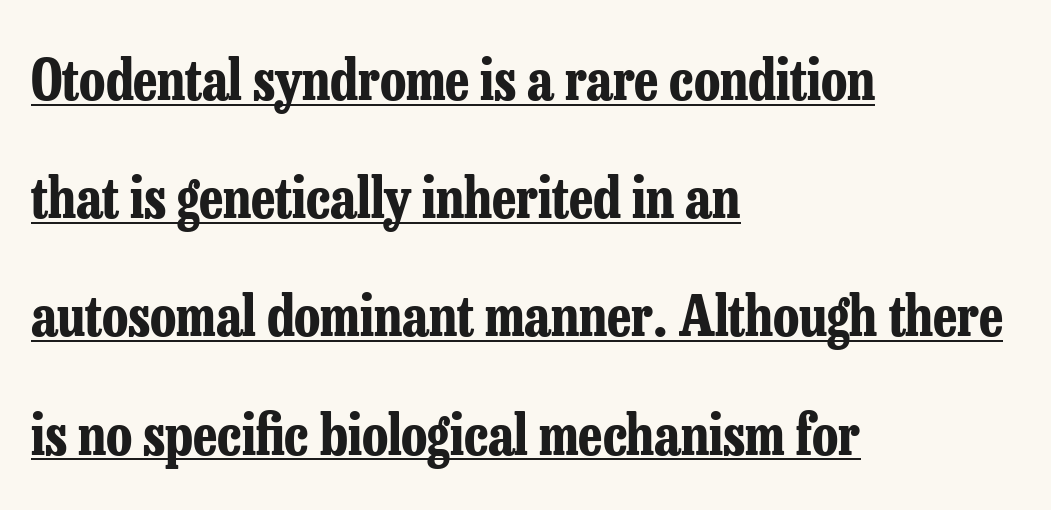
{"serif": "yes", "italic": "no", "bold": "yes", "weight": "bold", "width": "condensed", "stroke_contrast": "low", "x_height": "medium", "monospaced": "no", "underline": "yes", "align": "left", "line_spacing": "loose", "line_spacing_ratio": 2.15, "letter_spacing": "normal", "letter_spacing_em": 0.0, "glyph_px": 55}
